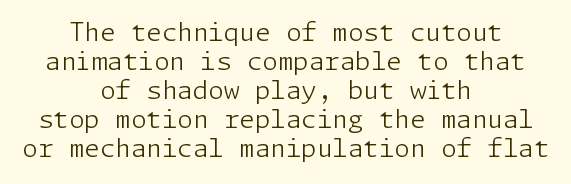
Q: Is the text bold? A: No.
Q: Is the text italic (slanted)? A: No, it is upright.
Q: Is the text underlined? A: No.
Q: How is the paragraph aligned? A: Centered.
Q: Is the spacing between letters normal or unusually wide? A: Normal.
